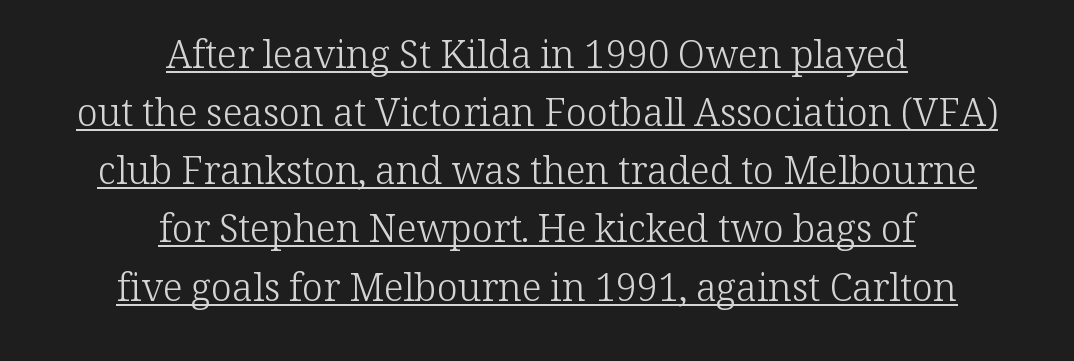
{"serif": "yes", "italic": "no", "bold": "no", "weight": "light", "width": "normal", "stroke_contrast": "low", "x_height": "medium", "monospaced": "no", "underline": "yes", "align": "center", "line_spacing": "normal", "line_spacing_ratio": 1.53, "letter_spacing": "normal", "letter_spacing_em": 0.0, "glyph_px": 38}
